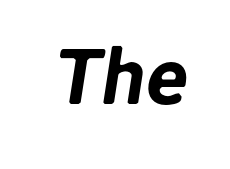
This sample has the flowing, uneven cadence of proportional lettering. The tracking reads as untouched default to a designer's eye. The words here are not underlined. Letterform terminals end flat and unadorned throughout the passage.
